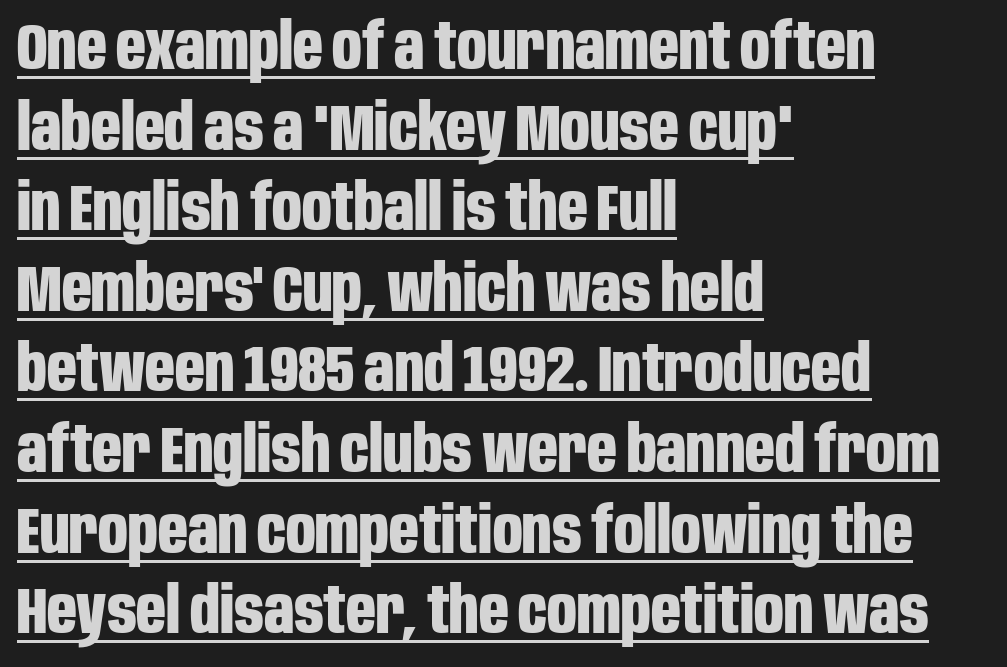
Words appear dense and cohesive because spacing is normal. These words are printed bold, with thick strokes throughout. Unlike a traditional serif, this face leaves its strokes unadorned. Think of a printed novel: that variable character pitch is what you see here. Posture: vertical. Descenders here cross a horizontal rule under the line.
